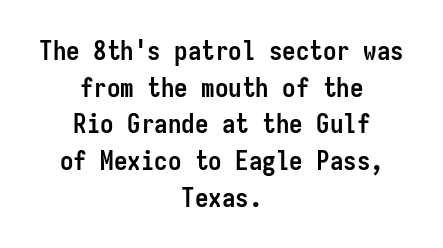
The image shows 27 px bold type, upright; set centered, normal line spacing (1.36x), normal letter spacing, not underlined.
